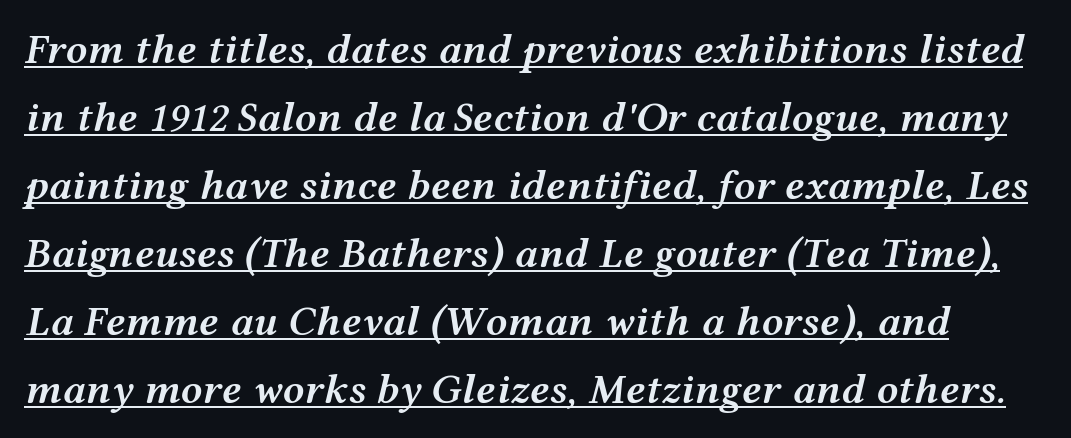
Q: Is the text bold? A: Semi-bold.
Q: Is the text italic (slanted)? A: Yes, it leans right by about 12 degrees.
Q: Is the text underlined? A: Yes.
Q: Is the spacing between letters normal or unusually wide? A: Normal.
Q: Is the spacing between lines tight, normal or loose? A: Normal.
Q: Width (condensed, normal, or wide)? A: Wide.
Q: Stroke contrast? A: Medium.
Q: x-height? A: Medium.
Q: Monospaced? A: No.
